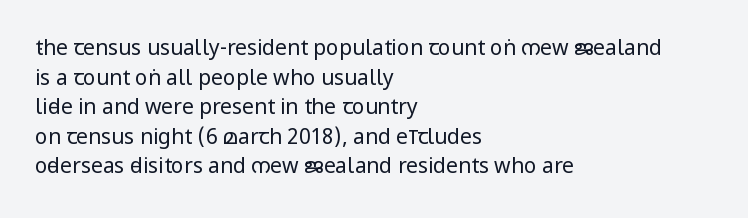
{"italic": "no", "bold": "no", "underline": "no", "align": "left", "line_spacing": "normal", "line_spacing_ratio": 1.41, "letter_spacing": "normal", "letter_spacing_em": 0.0, "glyph_px": 21}
